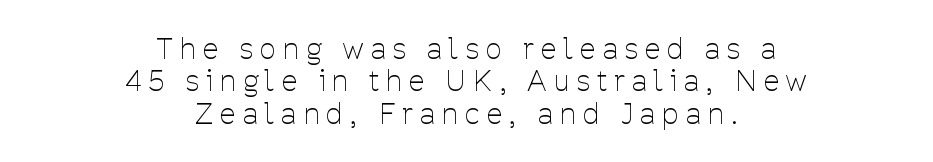
The image shows 28 px thin, condensed sans-serif type, upright; set centered, line spacing 1.16x, unusually wide letter spacing (+0.27 em), not underlined; low stroke contrast and a medium x-height.
